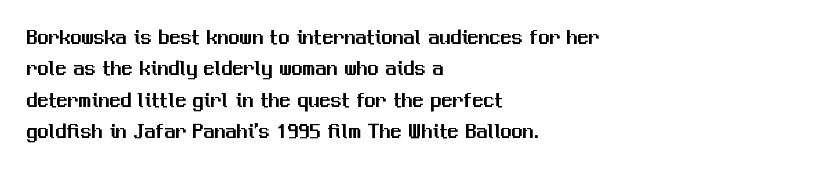
Quick note: underline off. Interline gaps are of average width in this sample. Notice how the stems are strictly vertical — no italics here. How are the letters spaced? Ordinarily, with no added tracking. The lines are quadded left.
